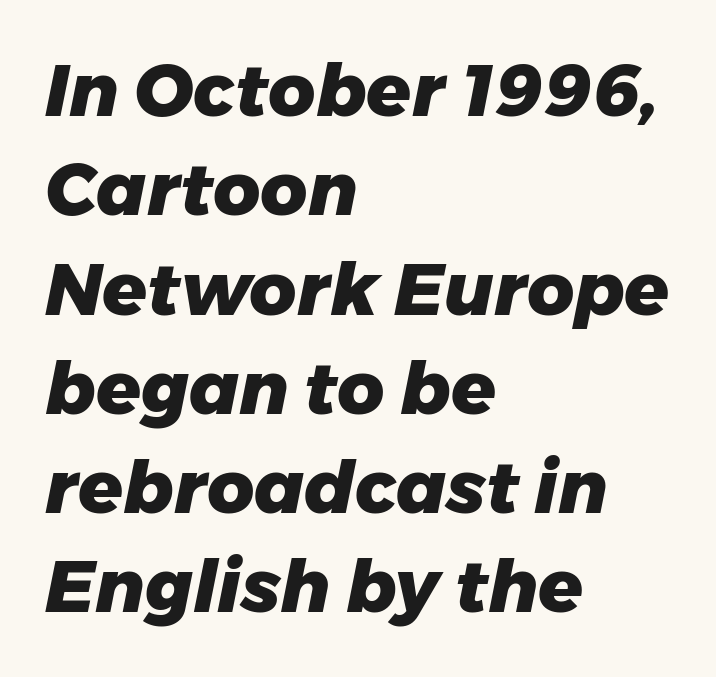
Q: Is the text bold? A: Yes.
Q: Is the text italic (slanted)? A: Yes, it leans right by about 11 degrees.
Q: Is the text underlined? A: No.
Q: How is the paragraph aligned? A: Left-aligned.
Q: Is the spacing between letters normal or unusually wide? A: Normal.
Q: Is the spacing between lines tight, normal or loose? A: Normal.
Q: Width (condensed, normal, or wide)? A: Normal.
Q: Stroke contrast? A: Low.
Q: x-height? A: Medium.
Q: Monospaced? A: No.
